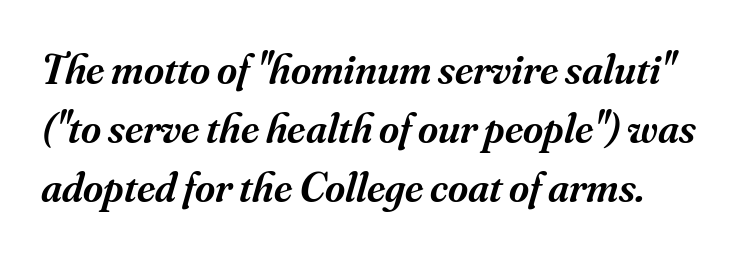
Q: Is the text bold? A: Semi-bold.
Q: Is the text italic (slanted)? A: Yes, it leans right by about 16 degrees.
Q: Is the typeface a serif or a sans-serif typeface? A: Serif.
Q: Is the text underlined? A: No.
Q: Is the spacing between letters normal or unusually wide? A: Normal.
Q: Is the spacing between lines tight, normal or loose? A: Normal.
Q: Width (condensed, normal, or wide)? A: Normal.
Q: Stroke contrast? A: Medium.
Q: x-height? A: Small.
Q: Monospaced? A: No.
